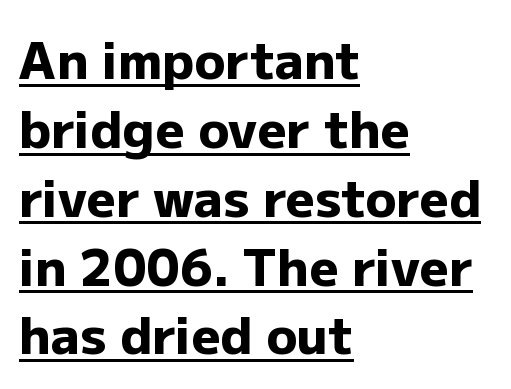
Q: Is the text bold? A: Yes.
Q: Is the text italic (slanted)? A: No, it is upright.
Q: Is the typeface a serif or a sans-serif typeface? A: Sans-serif.
Q: Is the text underlined? A: Yes.
Q: How is the paragraph aligned? A: Left-aligned.
Q: Is the spacing between letters normal or unusually wide? A: Normal.
Q: Is the spacing between lines tight, normal or loose? A: Normal.
Q: Width (condensed, normal, or wide)? A: Normal.
Q: Stroke contrast? A: Low.
Q: x-height? A: Medium.
Q: Monospaced? A: No.
